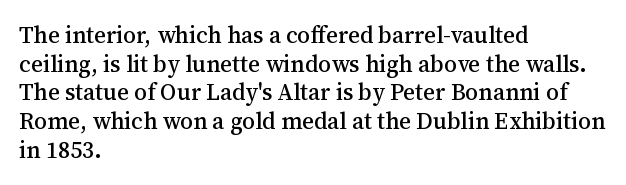
Q: Is the text italic (slanted)? A: No, it is upright.
Q: Is the text underlined? A: No.
Q: How is the paragraph aligned? A: Left-aligned.
Q: Is the spacing between letters normal or unusually wide? A: Normal.
Q: Is the spacing between lines tight, normal or loose? A: Normal.
